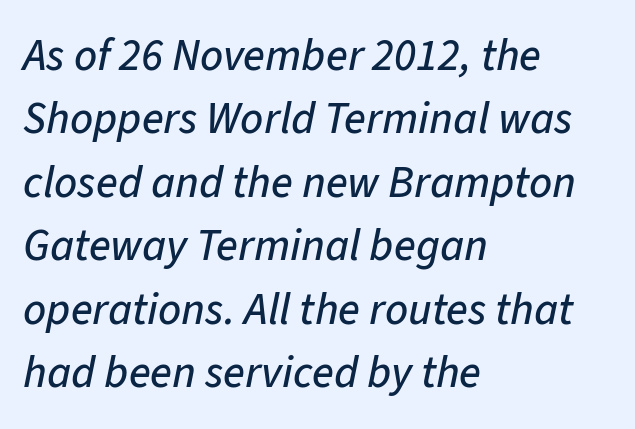
{"italic": "yes", "lean": "right", "slant_degrees": 11, "width": "normal", "stroke_contrast": "low", "x_height": "medium", "monospaced": "no", "underline": "no", "align": "left", "line_spacing": "normal", "line_spacing_ratio": 1.41, "letter_spacing": "normal", "letter_spacing_em": 0.0, "glyph_px": 45}
